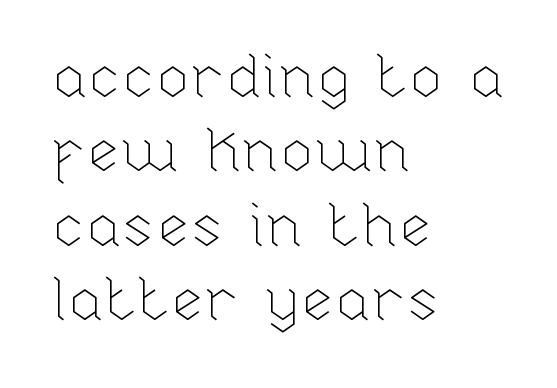
{"italic": "no", "bold": "no", "weight": "thin", "width": "normal", "stroke_contrast": "low", "x_height": "medium", "monospaced": "no", "underline": "no", "align": "left", "line_spacing_ratio": 1.22, "letter_spacing": "normal", "letter_spacing_em": 0.0, "glyph_px": 61}
